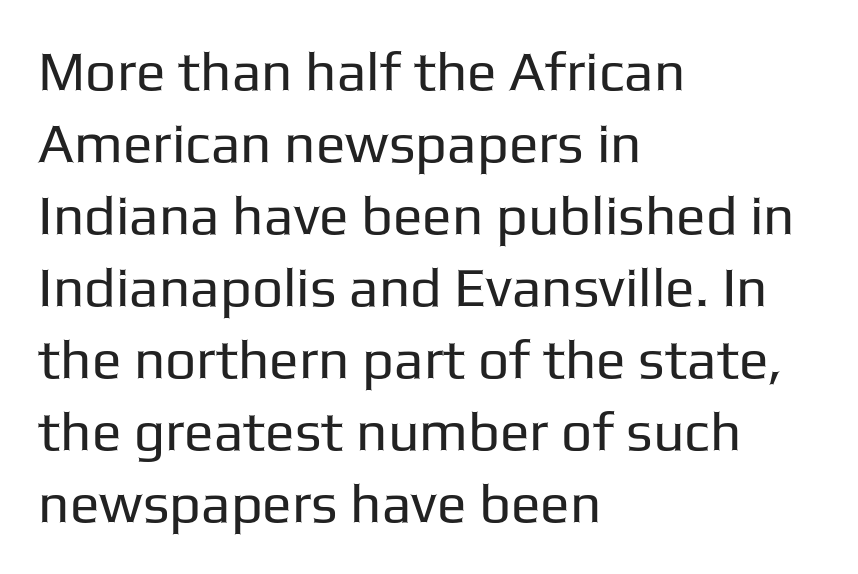
{"serif": "no", "italic": "no", "bold": "no", "weight": "regular", "width": "normal", "stroke_contrast": "low", "x_height": "medium", "monospaced": "no", "underline": "no", "align": "left", "line_spacing": "normal", "line_spacing_ratio": 1.31, "letter_spacing": "normal", "letter_spacing_em": 0.0, "glyph_px": 55}
